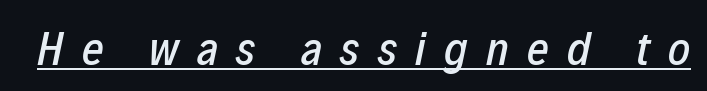
Slanted lettering throughout. Between one letter and the next there's a generous, obvious gap. The lettering is marked with a stroke running underneath it. This sample has the flowing, uneven cadence of proportional lettering.
